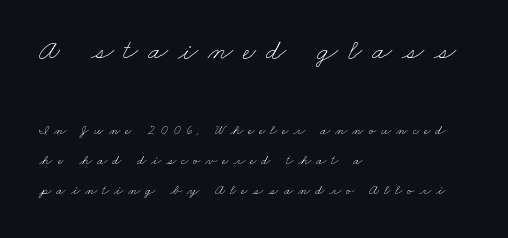
Size hierarchy here favors the leading block over the trailing one. This block would shrink considerably if given ordinary leading; it's expanded now. The weight tops out at a normal text grade. Varying glyph widths throughout — classic text-font behaviour.
